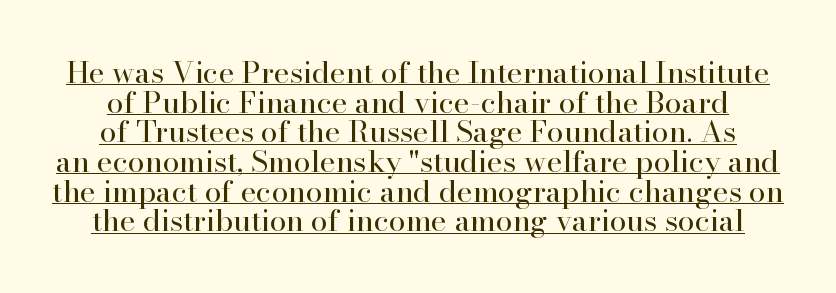
Q: Is the text bold? A: No.
Q: Is the text italic (slanted)? A: No, it is upright.
Q: Is the typeface a serif or a sans-serif typeface? A: Serif.
Q: Is the text underlined? A: Yes.
Q: Is the spacing between letters normal or unusually wide? A: Normal.
Q: Is the spacing between lines tight, normal or loose? A: Tight.
Q: Width (condensed, normal, or wide)? A: Normal.
Q: Stroke contrast? A: High.
Q: x-height? A: Small.
Q: Monospaced? A: No.
